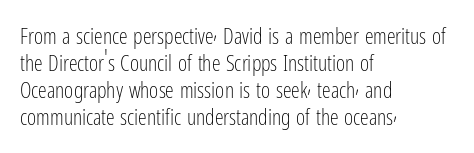
{"italic": "no", "bold": "no", "underline": "no", "align": "left", "line_spacing_ratio": 1.23, "letter_spacing": "normal", "letter_spacing_em": 0.0, "glyph_px": 22}
